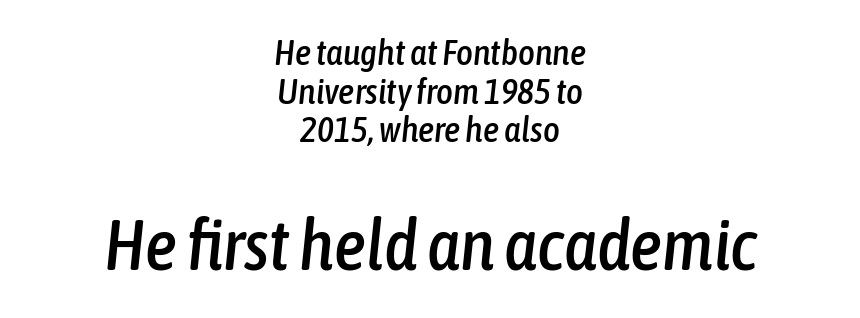
{"italic": "yes", "lean": "right", "slant_degrees": 6, "width": "condensed", "stroke_contrast": "low", "x_height": "medium", "monospaced": "no", "underline": "no", "align": "center", "line_spacing": "tight", "line_spacing_ratio": 1.07, "letter_spacing": "normal", "letter_spacing_em": 0.0, "larger_block": "second", "size_ratio": 1.97, "glyph_px": 71}
